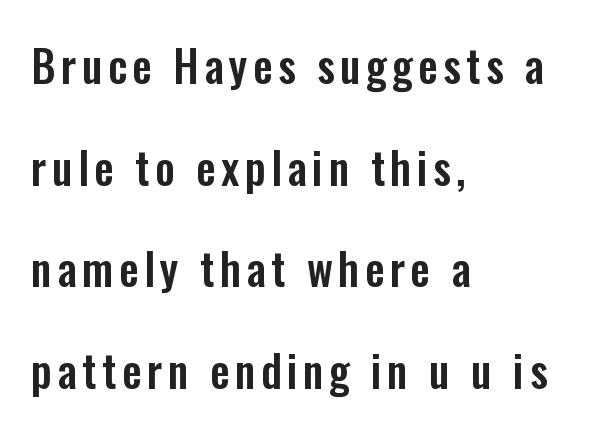
These lines are composed in type without serifs. Posture: upright roman. Teacher's note: observe the even left margin — that is flush-left alignment. Type without underlining. The lines are spread far apart with generous leading. Spacing verdict: proportional, widths tailored to each character.
